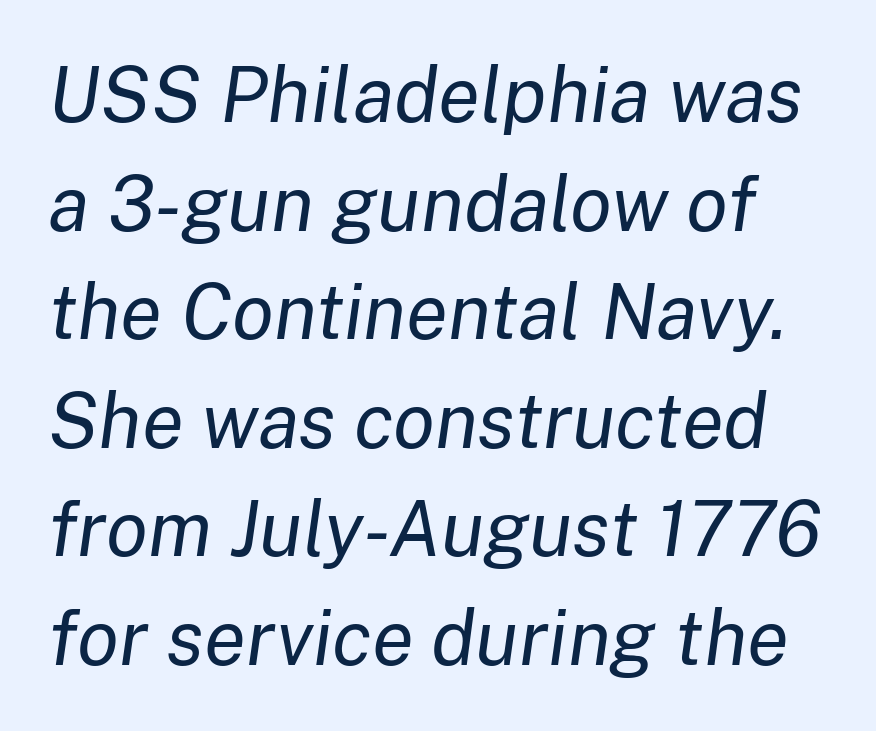
Is the type slanted? Yes — the strokes lean at a clear angle. You could not count columns in this text — the font is proportionally spaced. Descender tails drop into unmarked territory. Does extra space separate the letters? No, they use regular spacing.
